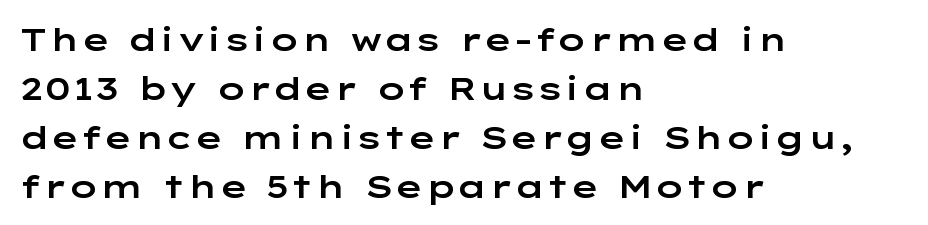
The image shows 32 px wide sans-serif type, upright; set left-aligned, normal line spacing (1.53x), normal letter spacing, not underlined; low stroke contrast and a medium x-height.
